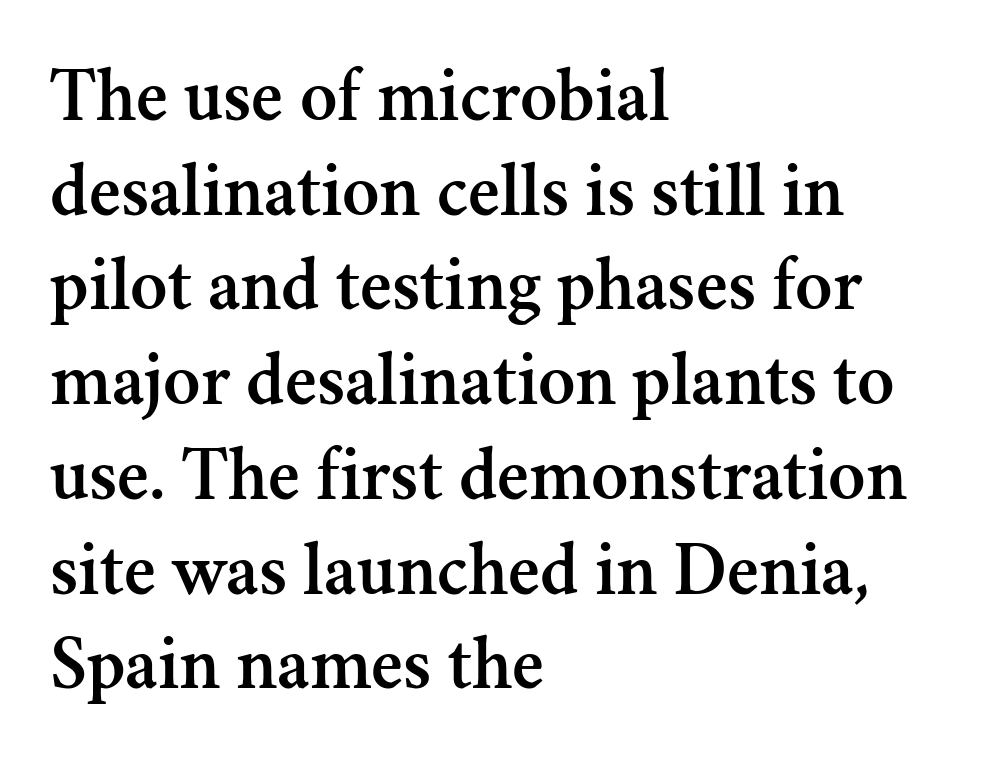
{"serif": "yes", "italic": "no", "width": "normal", "stroke_contrast": "medium", "x_height": "small", "monospaced": "no", "underline": "no", "align": "left", "line_spacing_ratio": 1.23, "letter_spacing": "normal", "letter_spacing_em": 0.0, "glyph_px": 77}
